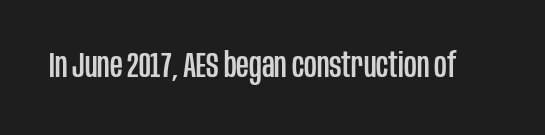
The image shows 35 px condensed sans-serif type, upright; set normal letter spacing, not underlined; low stroke contrast and a large x-height.
